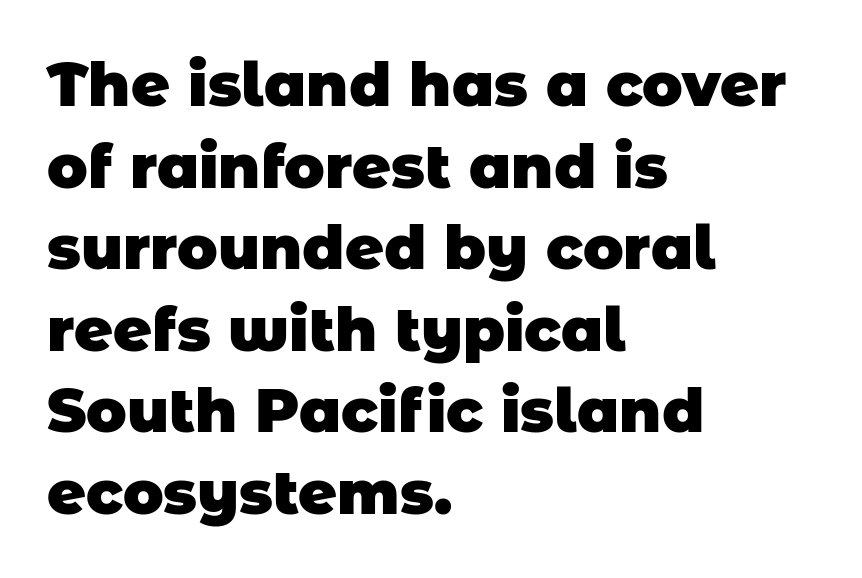
Q: Is the text bold? A: Yes.
Q: Is the typeface a serif or a sans-serif typeface? A: Sans-serif.
Q: Is the text underlined? A: No.
Q: How is the paragraph aligned? A: Left-aligned.
Q: Is the spacing between letters normal or unusually wide? A: Normal.
Q: Is the spacing between lines tight, normal or loose? A: Normal.
Q: Width (condensed, normal, or wide)? A: Normal.
Q: Stroke contrast? A: Low.
Q: x-height? A: Large.
Q: Monospaced? A: No.
